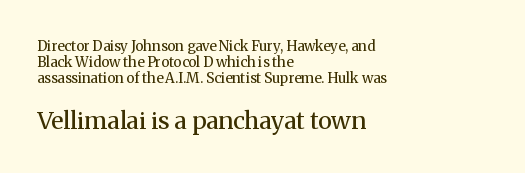
The passage shown has conventional tracking throughout. If you drew a line through each stem, it would be perfectly vertical. Unmarked baselines from the first word to the last. Two sizes are in play, and the larger belongs to the second block. A light-to-regular cut is what we see here. Line beginnings align vertically; line endings do not.
